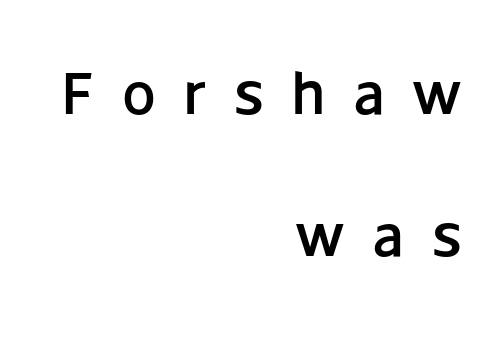
{"serif": "no", "italic": "no", "width": "normal", "stroke_contrast": "low", "x_height": "large", "monospaced": "no", "underline": "no", "align": "right", "line_spacing": "loose", "line_spacing_ratio": 2.37, "letter_spacing": "wide", "letter_spacing_em": 0.47, "glyph_px": 60}
